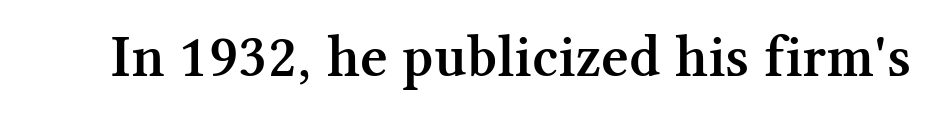
The text was rendered using a seriffed face with decorative stroke endings. Ordinary non-slanted type is in use. These lines are rendered in a variable-pitch font. A fair bit of extra ink — the face is semibold, not bold.
